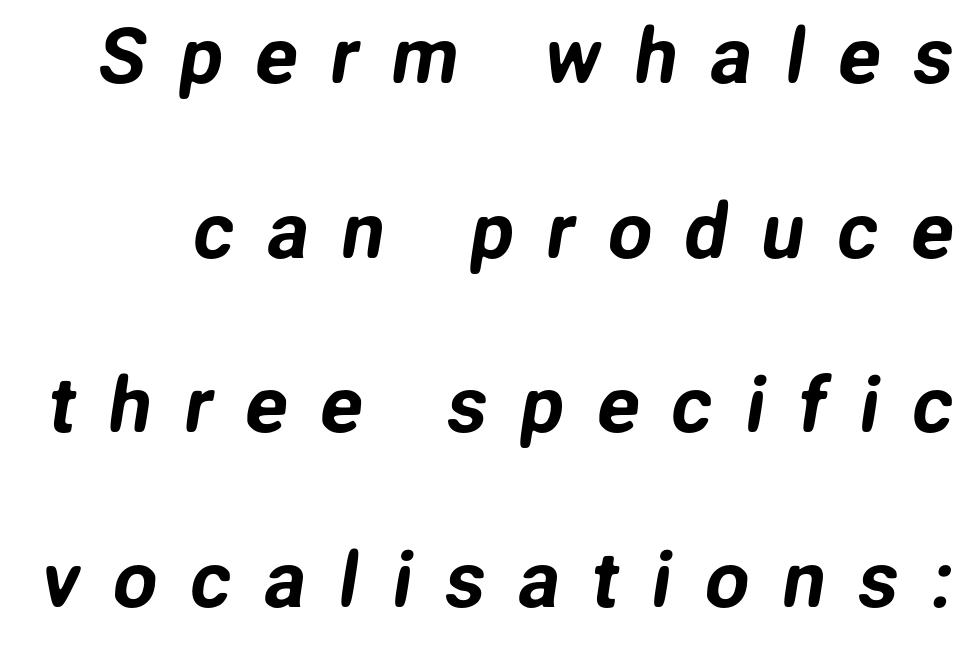
The space beneath each line is pristine and unruled. Quick note: interline space is abundant. The face used here is a sans, in the tradition of grotesques and geometrics. Inter-character spacing is expanded well beyond the font's built-in metrics. Proportional: the letters do not fall into vertical columns.
